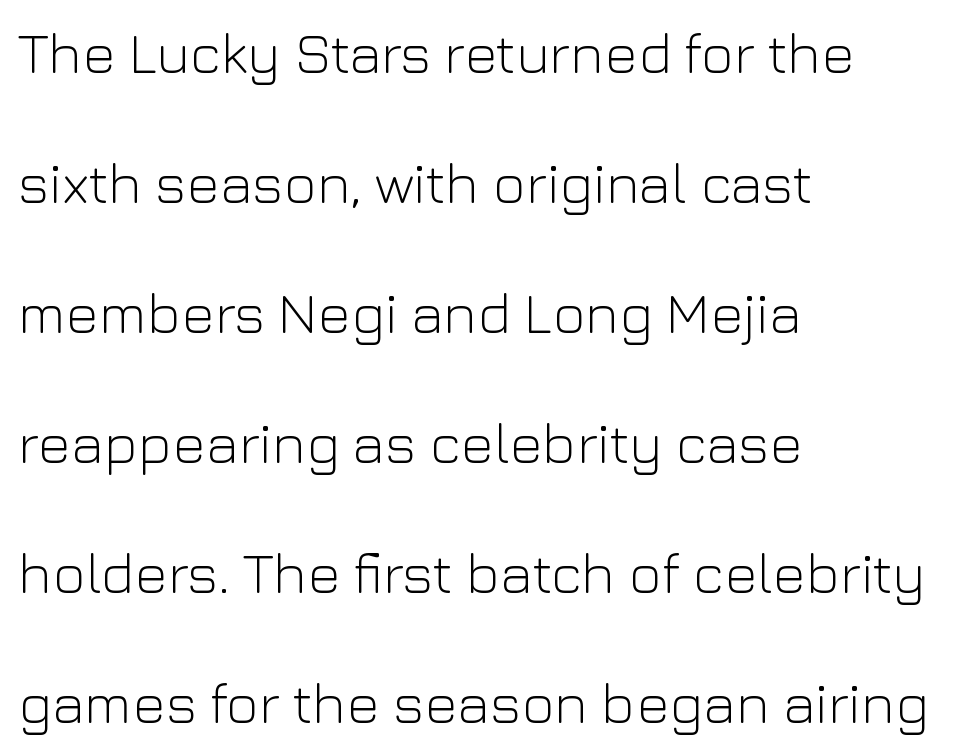
The image shows 57 px light sans-serif type, upright; set left-aligned, loose line spacing (2.28x), normal letter spacing, not underlined; low stroke contrast and a medium x-height.
